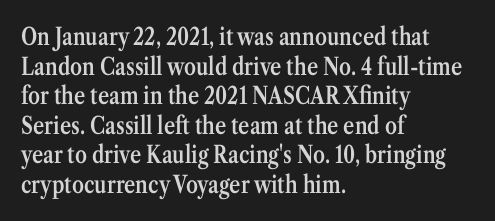
A bare baseline throughout the passage. Compared with a centered layout, this one pins lines to the left instead. This is moderately heavy type, rendered in semibold. The letters sit at their default tracking, neither squeezed nor spread. This sample uses an upright cut, with every glyph sitting square on the baseline.
